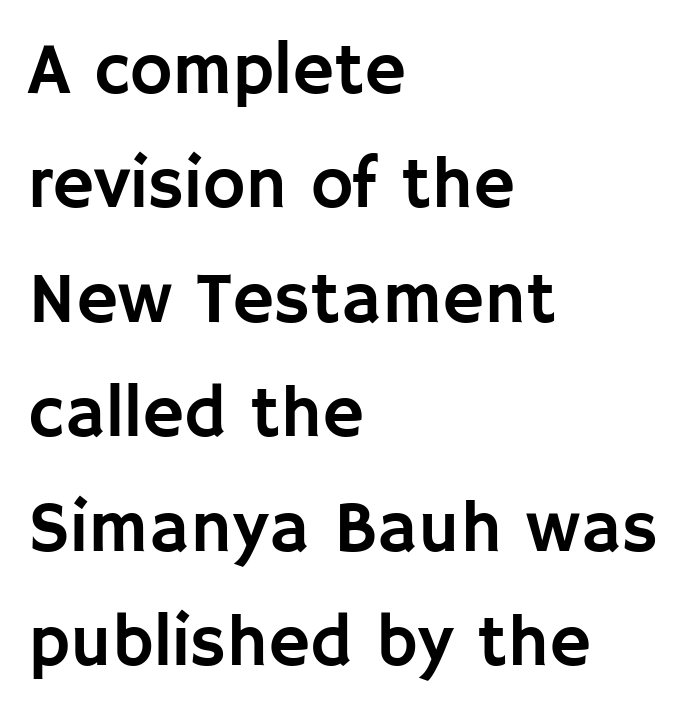
Characters follow at the spacing the type designer built in. The string is rendered with underlining switched off. The rendering uses natural spacing where letterforms have individual widths. Font category for this specimen: sans-serif. The typesetter chose a ragged-right arrangement here. Ordinary non-slanted type is in use.
